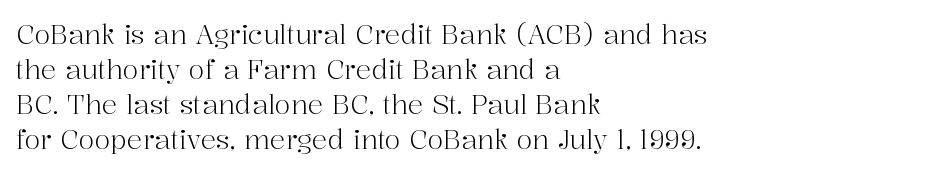
Q: Is the text bold? A: No.
Q: Is the text italic (slanted)? A: No, it is upright.
Q: Is the text underlined? A: No.
Q: How is the paragraph aligned? A: Left-aligned.
Q: Is the spacing between letters normal or unusually wide? A: Normal.
Q: Is the spacing between lines tight, normal or loose? A: Normal.
